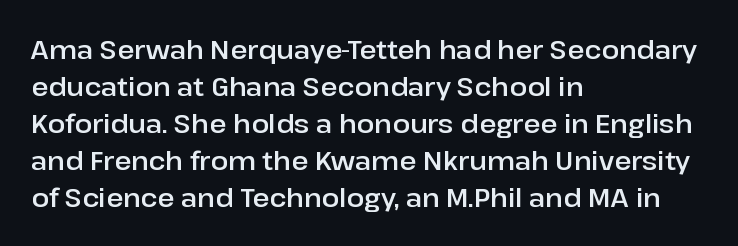
{"italic": "no", "underline": "no", "align": "left", "line_spacing": "normal", "line_spacing_ratio": 1.42, "letter_spacing": "normal", "letter_spacing_em": 0.0, "glyph_px": 26}
